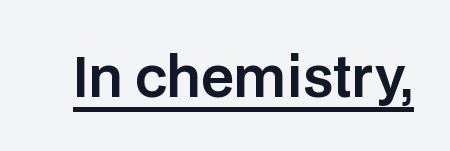
Q: Is the text italic (slanted)? A: No, it is upright.
Q: Is the typeface a serif or a sans-serif typeface? A: Sans-serif.
Q: Is the text underlined? A: Yes.
Q: Is the spacing between letters normal or unusually wide? A: Normal.
Q: Width (condensed, normal, or wide)? A: Normal.
Q: Stroke contrast? A: Low.
Q: x-height? A: Large.
Q: Monospaced? A: No.
